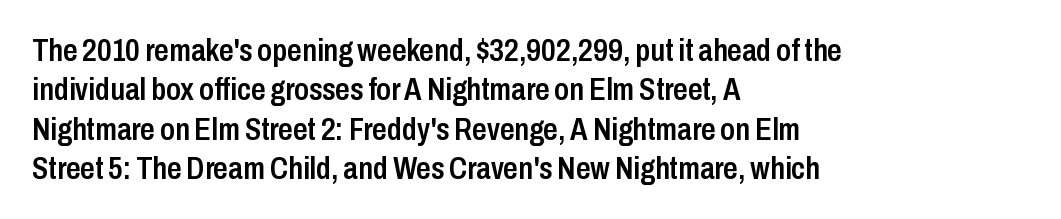
{"serif": "no", "italic": "no", "bold": "semi", "weight": "semibold", "width": "condensed", "stroke_contrast": "low", "x_height": "medium", "monospaced": "no", "underline": "no", "align": "left", "line_spacing_ratio": 1.23, "letter_spacing": "normal", "letter_spacing_em": 0.0, "glyph_px": 32}
